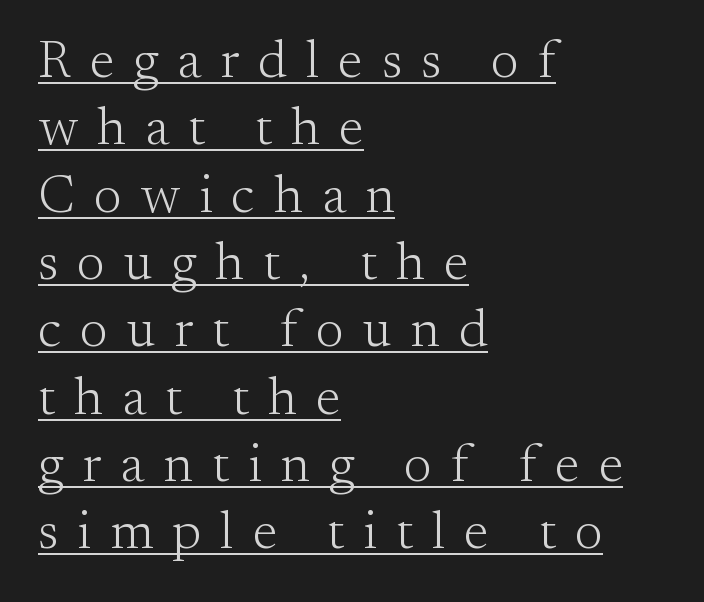
{"serif": "yes", "italic": "no", "bold": "no", "weight": "light", "width": "normal", "stroke_contrast": "medium", "x_height": "small", "monospaced": "no", "underline": "yes", "align": "left", "line_spacing": "normal", "line_spacing_ratio": 1.27, "letter_spacing": "wide", "letter_spacing_em": 0.36, "glyph_px": 53}
